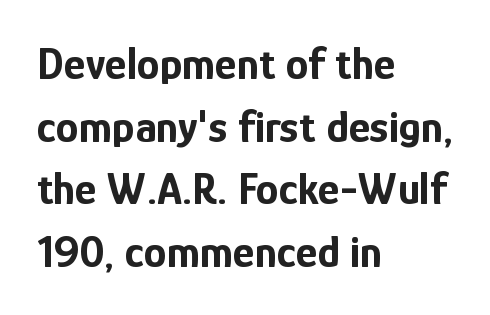
Nobody touched the tracking dial on this one. Teacher's note: observe the even left margin — that is flush-left alignment. A dark, heavy texture on the line: the type is bold. Honestly, the row spacing looks completely unremarkable.
